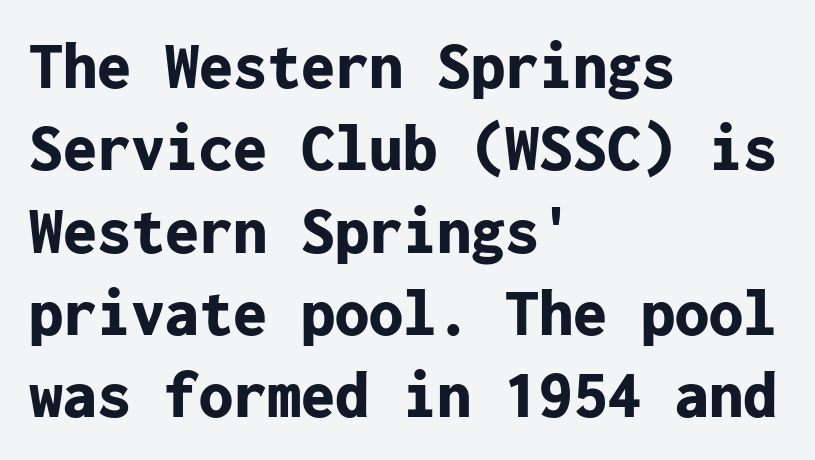
Q: Is the text bold? A: Yes.
Q: Is the text italic (slanted)? A: No, it is upright.
Q: Is the typeface a serif or a sans-serif typeface? A: Sans-serif.
Q: Is the text underlined? A: No.
Q: How is the paragraph aligned? A: Left-aligned.
Q: Is the spacing between letters normal or unusually wide? A: Normal.
Q: Width (condensed, normal, or wide)? A: Normal.
Q: Stroke contrast? A: Low.
Q: x-height? A: Medium.
Q: Monospaced? A: Yes.
